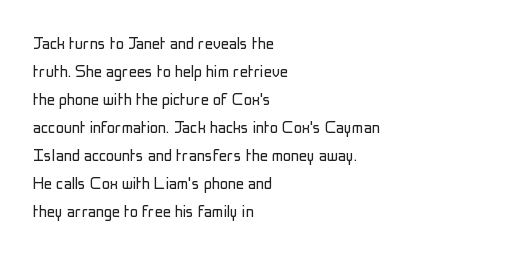
{"italic": "no", "bold": "no", "underline": "no", "align": "left", "line_spacing": "normal", "line_spacing_ratio": 1.4, "letter_spacing": "normal", "letter_spacing_em": 0.0, "glyph_px": 20}
